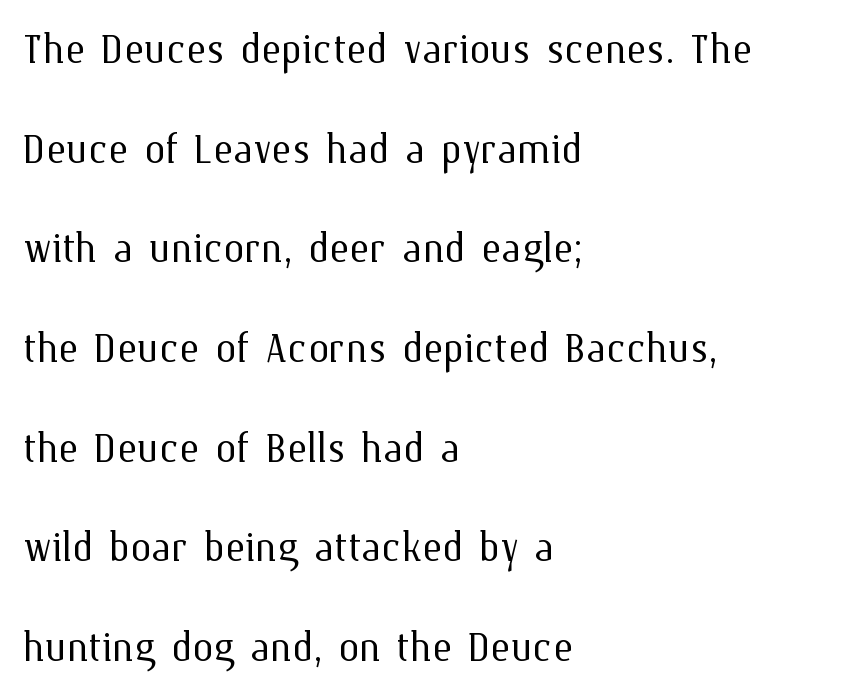
The image shows 53 px light type, upright; set left-aligned, line spacing 1.88x, normal letter spacing, not underlined; medium stroke contrast and a medium x-height.
